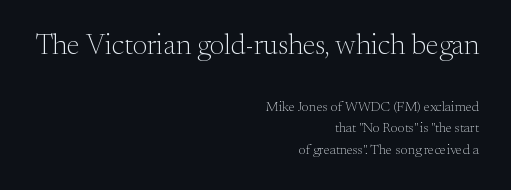
The typeface chosen for these lines features serifs. The passage shown is typed in a proportional face where columns would drift. No heavy texture on the line: the type isn't bold. Line spacing here is normal. Quick note: underline off. The composition opens big and finishes small.
